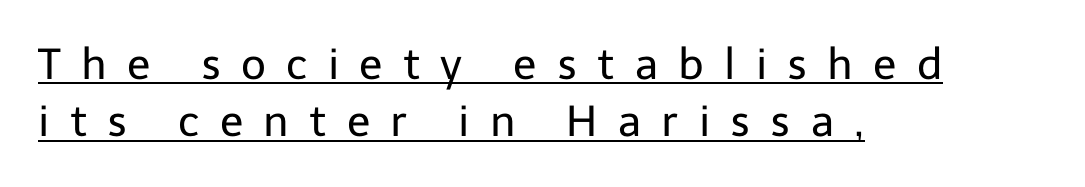
Q: Is the text bold? A: No.
Q: Is the text italic (slanted)? A: No, it is upright.
Q: Is the typeface a serif or a sans-serif typeface? A: Sans-serif.
Q: Is the text underlined? A: Yes.
Q: How is the paragraph aligned? A: Left-aligned.
Q: Is the spacing between letters normal or unusually wide? A: Unusually wide.
Q: Is the spacing between lines tight, normal or loose? A: Normal.
Q: Width (condensed, normal, or wide)? A: Normal.
Q: Stroke contrast? A: Low.
Q: x-height? A: Medium.
Q: Monospaced? A: No.
